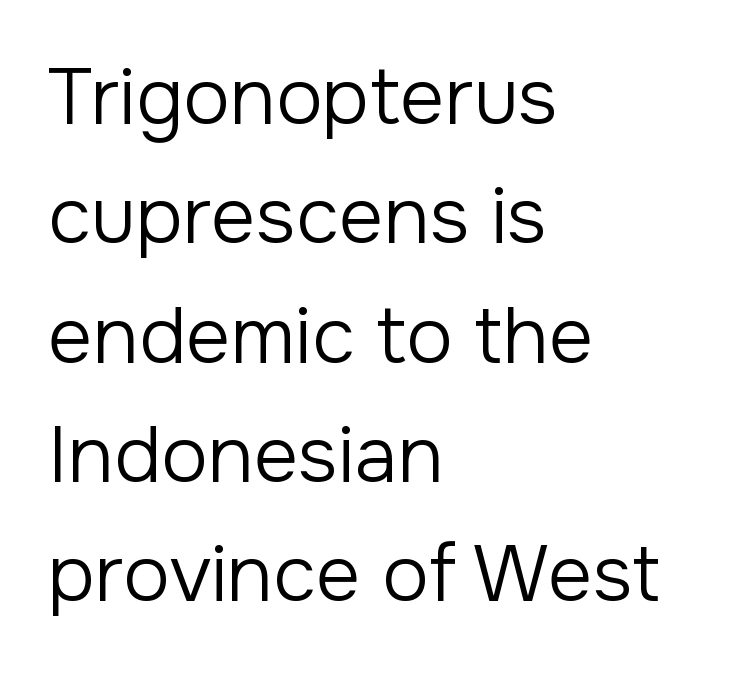
Type style note: lacks serifs. No extra tracking has been applied to these lines. Rows of type keep a routine distance in the vertical direction. Left-aligned paragraph, ragged on the right.
